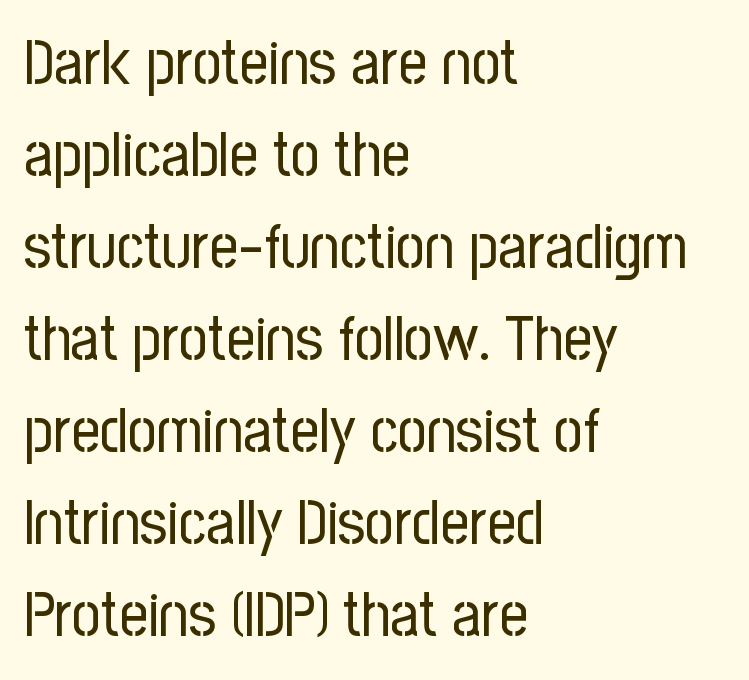
The vertical gap from one line to the next is medium. The passage shown is not underscored anywhere. Regarding serifs, this sample does without them. Here the glyphs are tracked normally, forming tight word shapes. When letters stand straight like this, we call the style roman or upright. Casual observation: everything's shoved over to the left.
